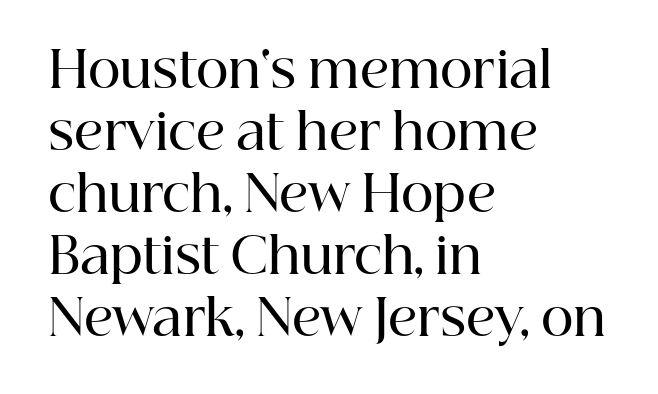
{"serif": "yes", "italic": "no", "bold": "semi", "weight": "semibold", "width": "normal", "stroke_contrast": "high", "x_height": "medium", "monospaced": "no", "underline": "no", "align": "left", "line_spacing_ratio": 1.24, "letter_spacing": "normal", "letter_spacing_em": 0.0, "glyph_px": 50}
